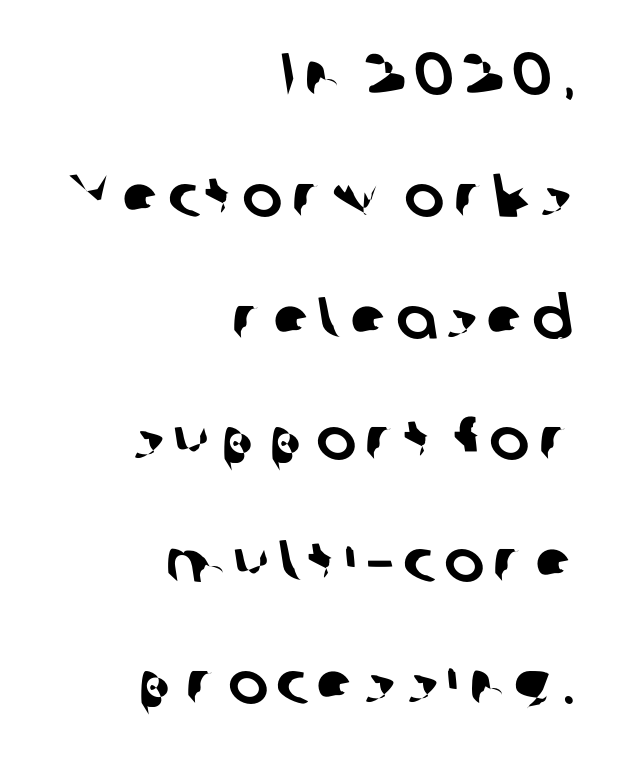
{"serif": "no", "width": "normal", "stroke_contrast": "low", "x_height": "medium", "monospaced": "no", "underline": "no", "align": "right", "line_spacing": "loose", "line_spacing_ratio": 2.03, "glyph_px": 60}
